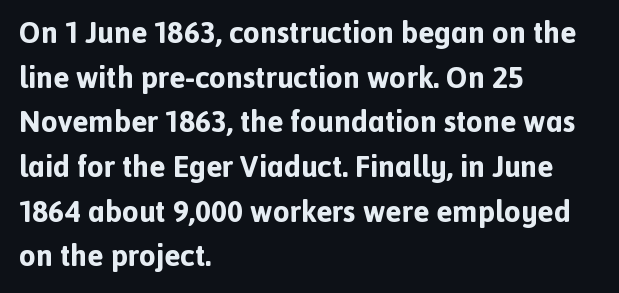
Q: Is the text bold? A: Yes.
Q: Is the text italic (slanted)? A: No, it is upright.
Q: Is the typeface a serif or a sans-serif typeface? A: Sans-serif.
Q: Is the text underlined? A: No.
Q: How is the paragraph aligned? A: Left-aligned.
Q: Is the spacing between letters normal or unusually wide? A: Normal.
Q: Is the spacing between lines tight, normal or loose? A: Normal.
Q: Width (condensed, normal, or wide)? A: Normal.
Q: x-height? A: Medium.
Q: Monospaced? A: No.
